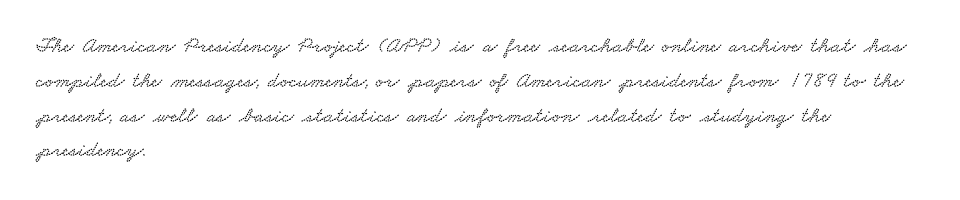
Check under the words: just untouched page. The rendering keeps characters at their native spacing. Successive baselines arrive at the customary interval. The typesetter chose a ragged-right arrangement here.
